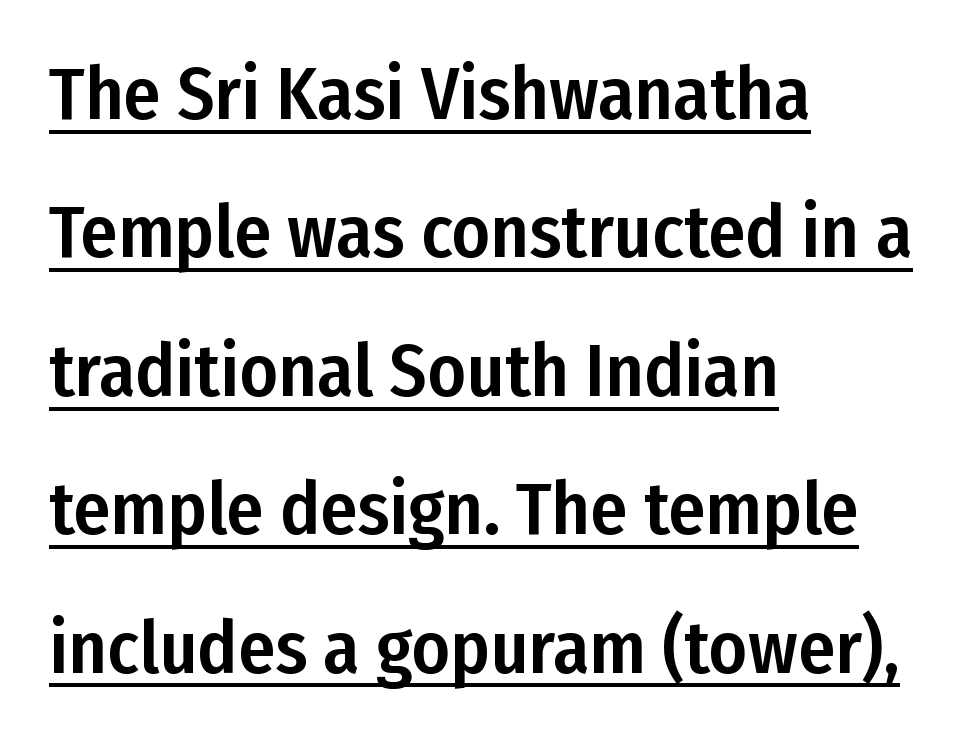
{"serif": "no", "italic": "no", "width": "condensed", "stroke_contrast": "low", "x_height": "medium", "monospaced": "no", "underline": "yes", "align": "left", "line_spacing_ratio": 1.87, "letter_spacing": "normal", "letter_spacing_em": 0.0, "glyph_px": 74}
